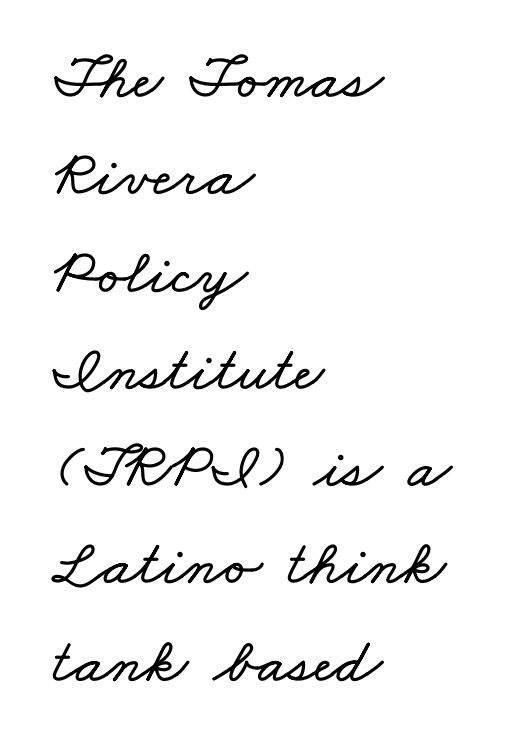
The typesetter chose a ragged-right arrangement here. This sample keeps an unexceptional amount of space between lines. You could not count columns in this text — the font is proportionally spaced. Caption: standard tracking, unaltered. The foot of each line stays bare and open.
